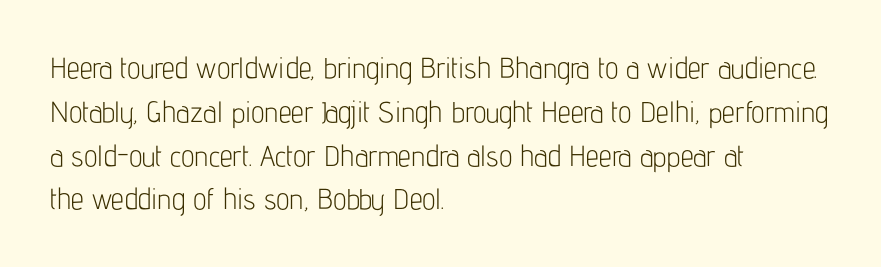
Q: Is the text bold? A: No.
Q: Is the text italic (slanted)? A: No, it is upright.
Q: Is the typeface a serif or a sans-serif typeface? A: Sans-serif.
Q: Is the text underlined? A: No.
Q: How is the paragraph aligned? A: Left-aligned.
Q: Is the spacing between letters normal or unusually wide? A: Normal.
Q: Is the spacing between lines tight, normal or loose? A: Normal.
Q: Width (condensed, normal, or wide)? A: Condensed.
Q: Stroke contrast? A: Low.
Q: x-height? A: Medium.
Q: Monospaced? A: No.
